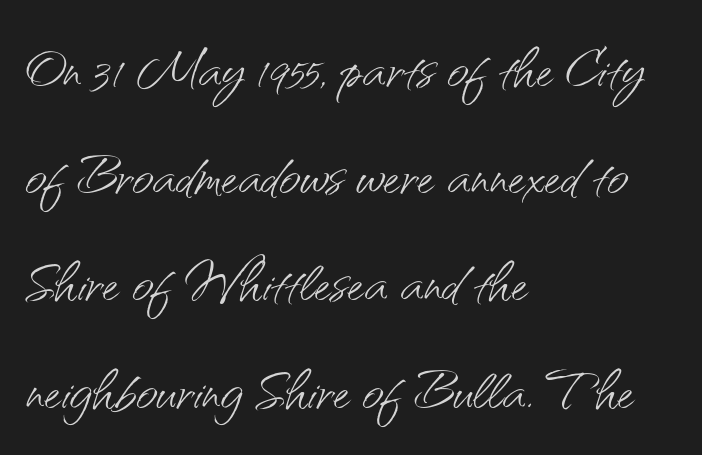
Q: Is the text bold? A: No.
Q: Is the text italic (slanted)? A: Yes.
Q: Is the typeface a serif or a sans-serif typeface? A: Sans-serif.
Q: Is the text underlined? A: No.
Q: How is the paragraph aligned? A: Left-aligned.
Q: Is the spacing between letters normal or unusually wide? A: Normal.
Q: Is the spacing between lines tight, normal or loose? A: Normal.
Q: Width (condensed, normal, or wide)? A: Normal.
Q: Stroke contrast? A: Medium.
Q: x-height? A: Small.
Q: Monospaced? A: No.
